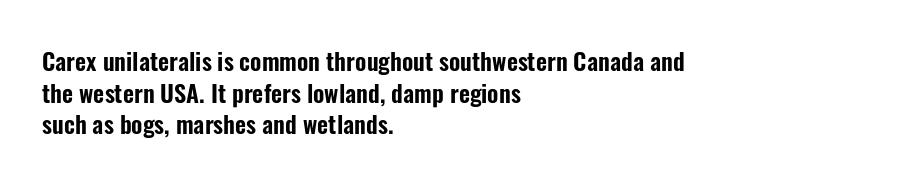
{"italic": "no", "underline": "no", "align": "left", "line_spacing": "normal", "line_spacing_ratio": 1.32, "letter_spacing": "normal", "letter_spacing_em": 0.0, "glyph_px": 24}
